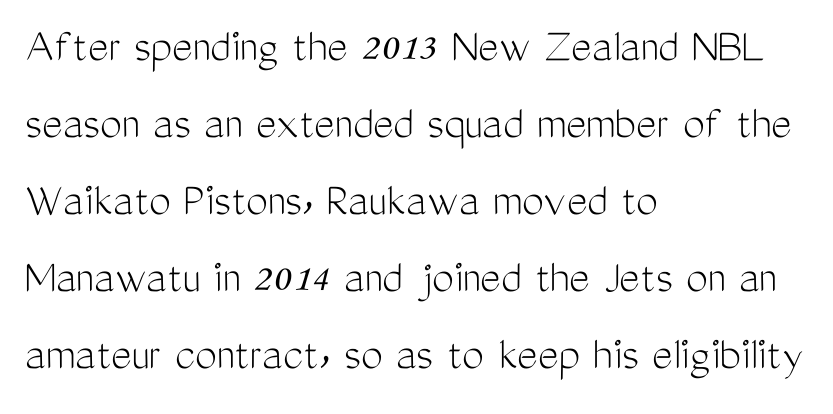
{"serif": "no", "italic": "no", "bold": "no", "weight": "light", "width": "condensed", "stroke_contrast": "medium", "x_height": "medium", "monospaced": "no", "underline": "no", "align": "left", "line_spacing": "normal", "line_spacing_ratio": 1.57, "letter_spacing": "normal", "letter_spacing_em": 0.0, "glyph_px": 49}
